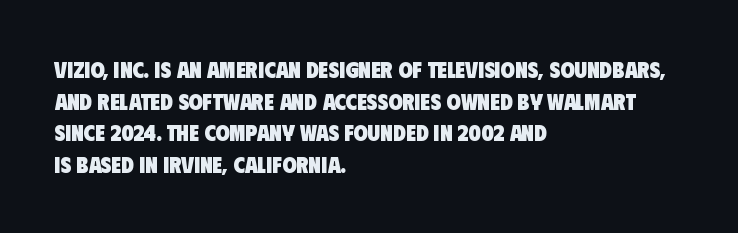
Q: Is the text bold? A: Yes.
Q: Is the text underlined? A: No.
Q: How is the paragraph aligned? A: Left-aligned.
Q: Is the spacing between letters normal or unusually wide? A: Normal.
Q: Is the spacing between lines tight, normal or loose? A: Normal.
